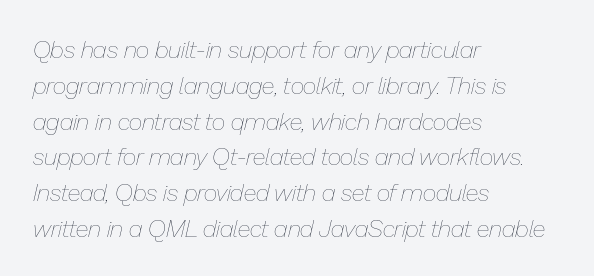
{"italic": "yes", "lean": "right", "slant_degrees": 13, "bold": "no", "underline": "no", "align": "left", "line_spacing": "normal", "line_spacing_ratio": 1.49, "letter_spacing": "normal", "letter_spacing_em": 0.0, "glyph_px": 24}
